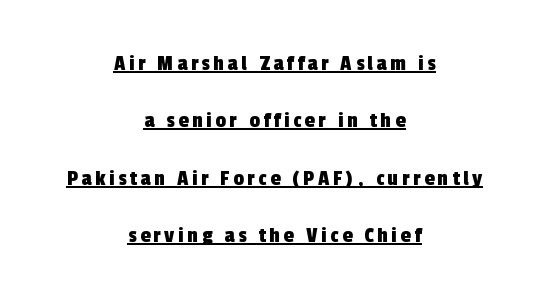
Q: Is the text underlined? A: Yes.
Q: How is the paragraph aligned? A: Centered.
Q: Is the spacing between lines tight, normal or loose? A: Loose.
